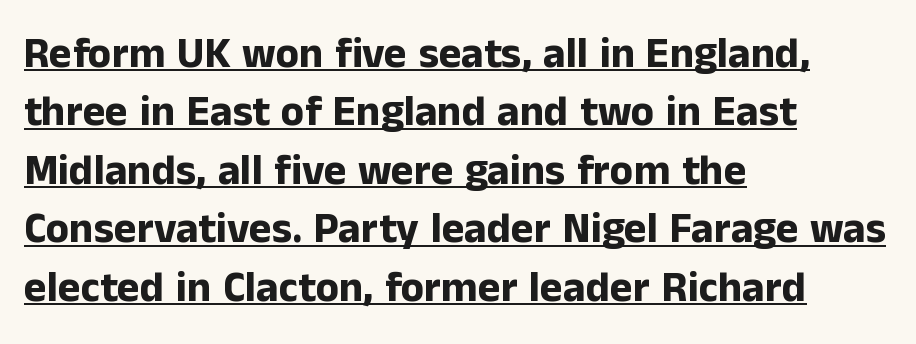
Typographic density is high because the face is bold. The face used here is proportionally spaced, like ordinary book or web type. Short note: letters normally spaced. Every character sits straight up, as roman type does. Observe the absence of serifs on each vertical stroke in this sample. Looks like someone drew a line under every word here.
